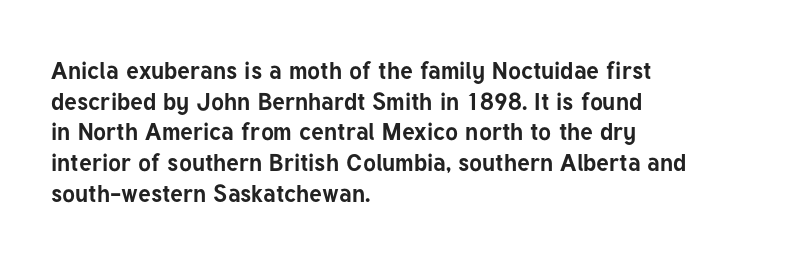
The image shows 24 px bold type, upright; set left-aligned, normal line spacing (1.28x), normal letter spacing, not underlined.
